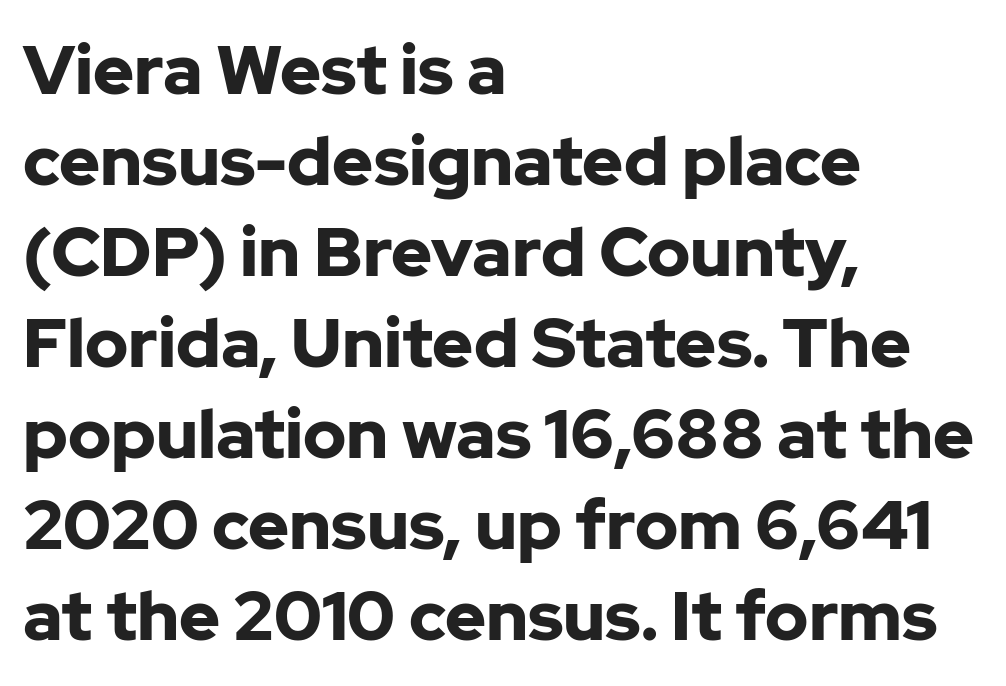
{"serif": "no", "italic": "no", "bold": "yes", "weight": "bold", "width": "normal", "stroke_contrast": "low", "x_height": "medium", "monospaced": "no", "underline": "no", "align": "left", "line_spacing": "normal", "line_spacing_ratio": 1.32, "letter_spacing": "normal", "letter_spacing_em": 0.0, "glyph_px": 69}
